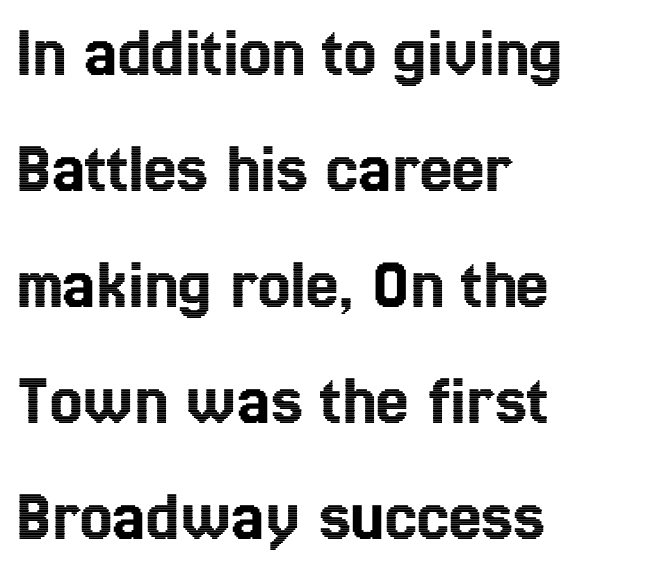
Q: Is the text italic (slanted)? A: No, it is upright.
Q: Is the text underlined? A: No.
Q: How is the paragraph aligned? A: Left-aligned.
Q: Is the spacing between letters normal or unusually wide? A: Normal.
Q: Is the spacing between lines tight, normal or loose? A: Normal.
Q: Width (condensed, normal, or wide)? A: Condensed.
Q: x-height? A: Medium.
Q: Monospaced? A: No.
